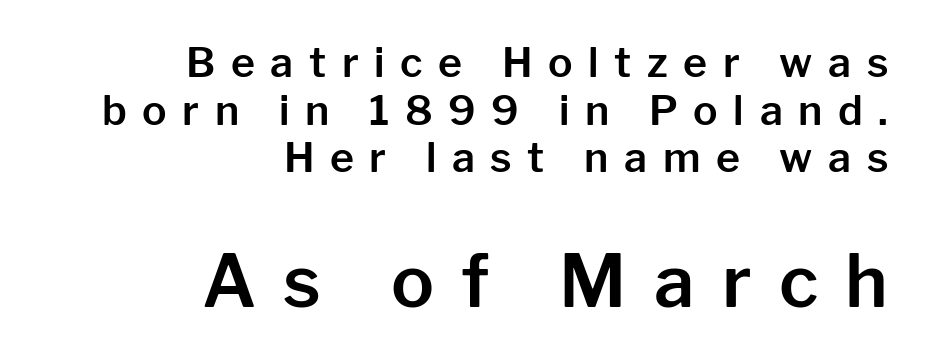
Rule under the text: the space is simply empty. Varying glyph widths throughout — classic text-font behaviour. Notice how the stems are strictly vertical — no italics here. Caption: multi-line text, flush right, ragged left.
